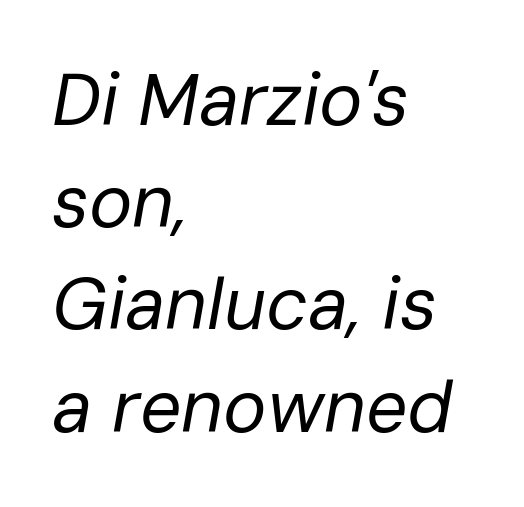
Q: Is the text bold? A: No.
Q: Is the text italic (slanted)? A: Yes, it leans right by about 10 degrees.
Q: Is the text underlined? A: No.
Q: How is the paragraph aligned? A: Left-aligned.
Q: Is the spacing between letters normal or unusually wide? A: Normal.
Q: Is the spacing between lines tight, normal or loose? A: Normal.
Q: Width (condensed, normal, or wide)? A: Normal.
Q: Stroke contrast? A: Low.
Q: x-height? A: Medium.
Q: Monospaced? A: No.
